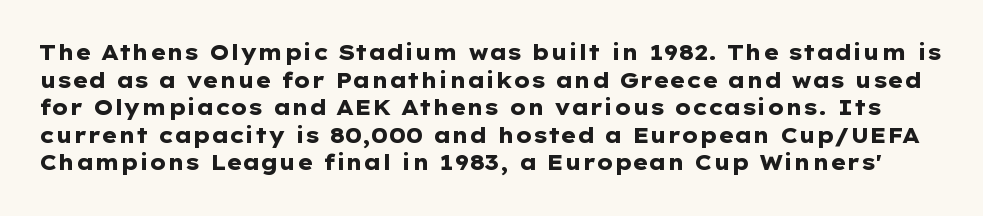
When letters stand straight like this, we call the style roman or upright. The area under the type is left untouched. Bold? Absolutely — the strokes are thick and heavy. Each word holds together tightly as a unit, with standard inter-letter gaps.
